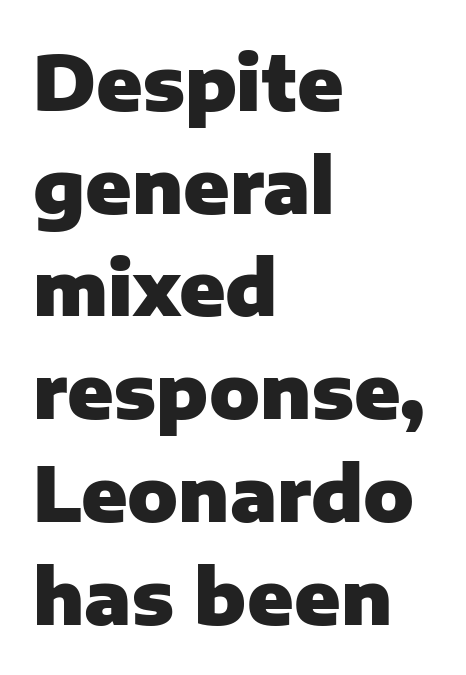
{"serif": "no", "italic": "no", "bold": "yes", "weight": "heavy", "width": "normal", "stroke_contrast": "low", "x_height": "medium", "monospaced": "no", "underline": "no", "align": "left", "line_spacing": "normal", "line_spacing_ratio": 1.37, "letter_spacing": "normal", "letter_spacing_em": 0.0, "glyph_px": 75}
